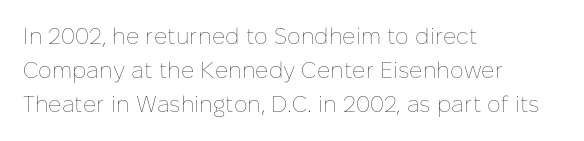
The type sits square on the baseline with zero lean. Stem width sits at or under what a default text font uses. Horizontally, the lines are justified to the leading edge only. This sample keeps an unexceptional amount of space between lines. The space beneath each line is pristine and unruled. There is no visible air inserted between adjacent glyphs.
